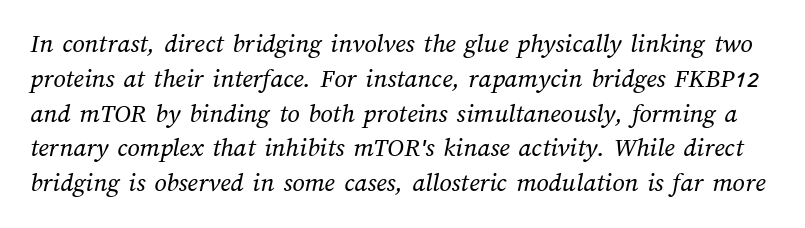
Inter-character spacing is left at the font's built-in metrics. The area under the type is left untouched. Leading: standard. Unbolded letterforms with no extra heft.
